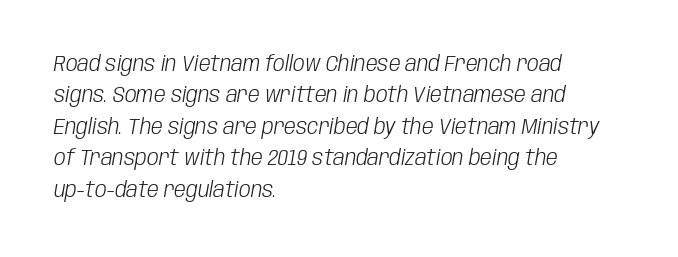
Q: Is the text bold? A: No.
Q: Is the text italic (slanted)? A: Yes, it leans right by about 10 degrees.
Q: Is the text underlined? A: No.
Q: How is the paragraph aligned? A: Left-aligned.
Q: Is the spacing between letters normal or unusually wide? A: Normal.
Q: Is the spacing between lines tight, normal or loose? A: Normal.
